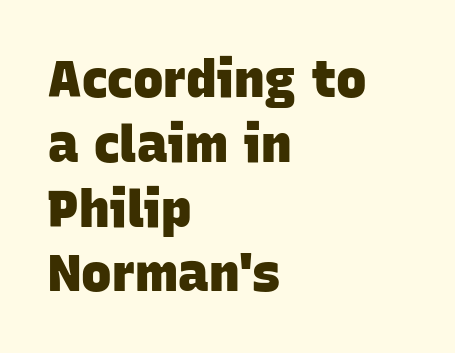
Chunky letters — that's bold for sure. The passage shown has conventional tracking throughout. Letters rest on an invisible, unmarked baseline. Each new line begins a customary step beneath the previous one.
